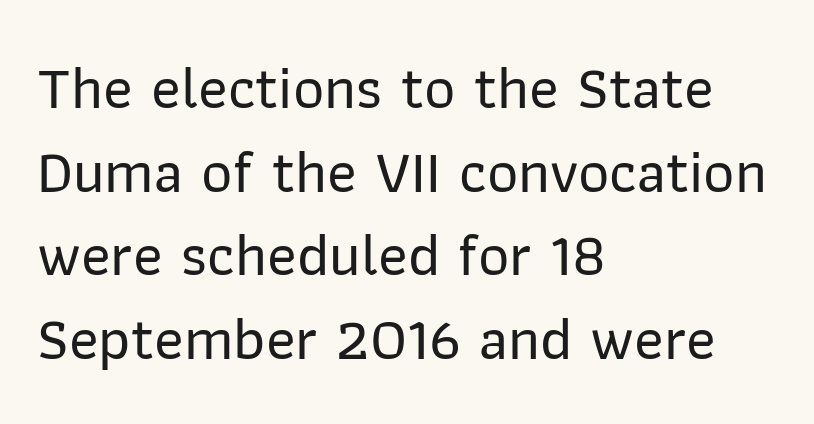
The image shows 61 px sans-serif type, upright; set left-aligned, normal line spacing (1.37x), normal letter spacing, not underlined; low stroke contrast and a medium x-height.
